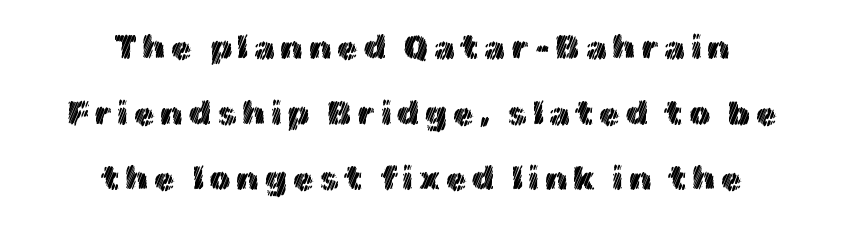
The image shows 34 px text type, upright; set centered, loose line spacing (1.93x), not underlined; a medium x-height.
